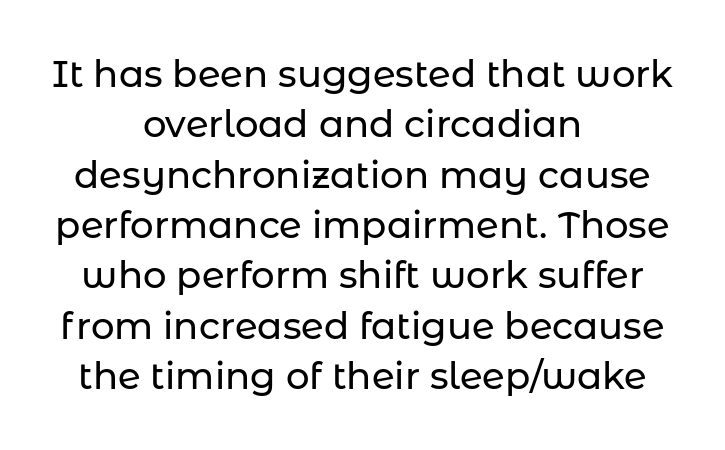
{"serif": "no", "italic": "no", "width": "normal", "stroke_contrast": "low", "x_height": "medium", "monospaced": "no", "underline": "no", "align": "center", "line_spacing": "normal", "line_spacing_ratio": 1.36, "letter_spacing": "normal", "letter_spacing_em": 0.0, "glyph_px": 37}
